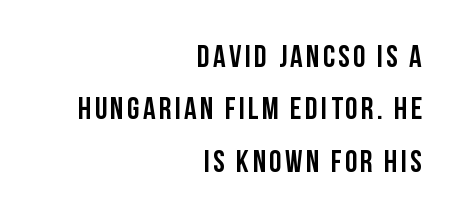
The rendering uses natural spacing where letterforms have individual widths. Baseline-to-baseline distance is the conventional proportion of letter height. The letters stand upright; this is a roman face. A typesetter would label this face a sans. Bare-footed words on every line.
